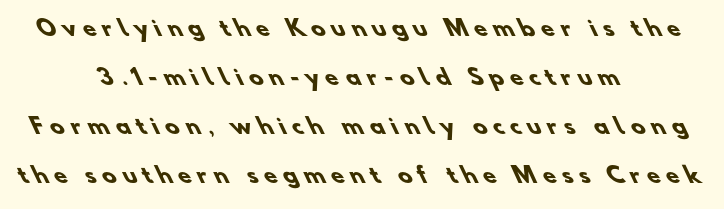
The image shows 21 px bold type; set centered, loose line spacing (2.34x), unusually wide letter spacing (+0.31 em), not underlined.
